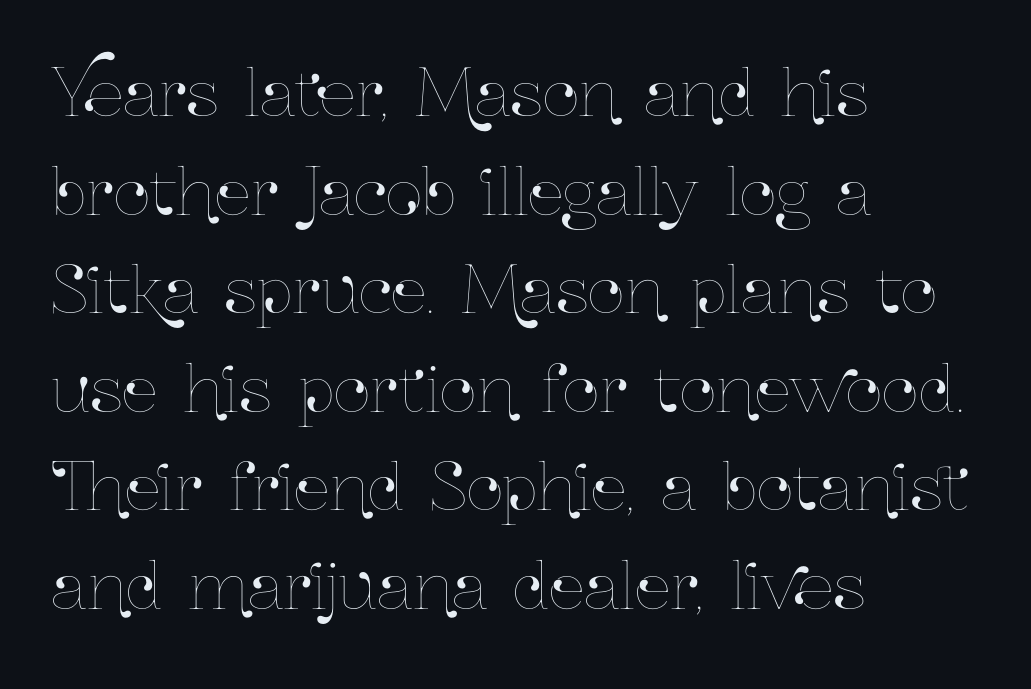
The image shows 64 px condensed type, upright; set left-aligned, normal line spacing (1.54x), normal letter spacing, not underlined; low stroke contrast and a medium x-height.
